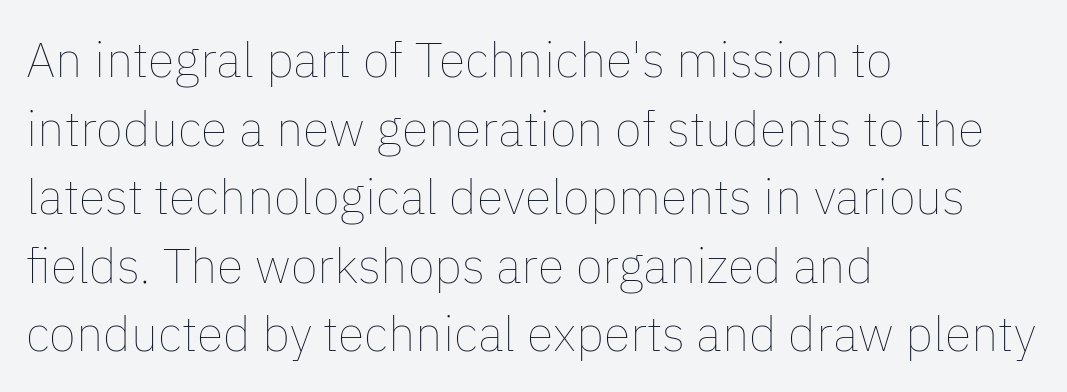
Q: Is the text bold? A: No.
Q: Is the text italic (slanted)? A: No, it is upright.
Q: Is the text underlined? A: No.
Q: How is the paragraph aligned? A: Left-aligned.
Q: Is the spacing between letters normal or unusually wide? A: Normal.
Q: Is the spacing between lines tight, normal or loose? A: Normal.
Q: Width (condensed, normal, or wide)? A: Normal.
Q: Stroke contrast? A: Low.
Q: x-height? A: Medium.
Q: Monospaced? A: No.
